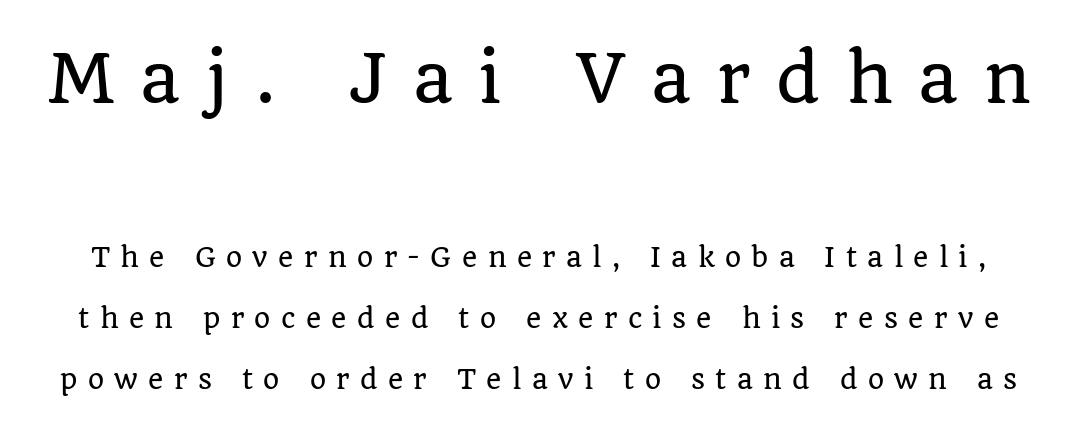
Q: Is the text italic (slanted)? A: No, it is upright.
Q: Is the typeface a serif or a sans-serif typeface? A: Serif.
Q: Is the text underlined? A: No.
Q: Is the spacing between letters normal or unusually wide? A: Unusually wide.
Q: Is the spacing between lines tight, normal or loose? A: Loose.
Q: Which block of text is set in a larger size, the first (top) or the second (bottom)? A: The first (top) one.
Q: Width (condensed, normal, or wide)? A: Normal.
Q: Stroke contrast? A: Low.
Q: x-height? A: Large.
Q: Monospaced? A: No.
